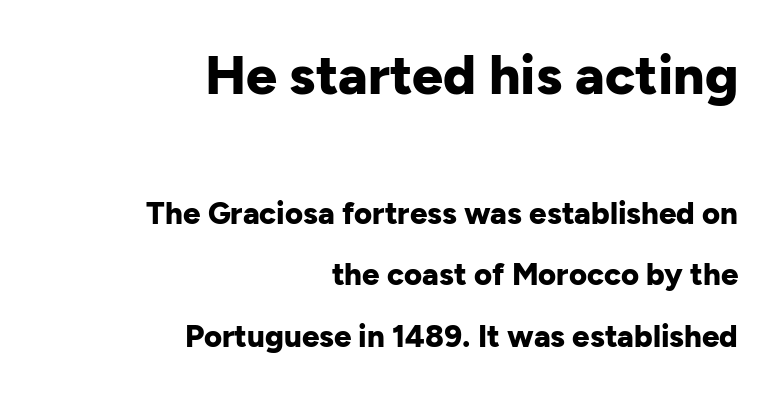
The image shows 55 px bold sans-serif type, upright; set right-aligned, loose line spacing (1.98x), normal letter spacing, not underlined; the first (top) block is 1.77x larger; low stroke contrast and a medium x-height.
